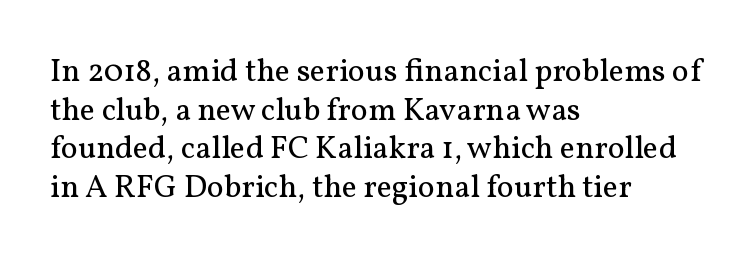
This is roman type, the default non-slanted kind. Varying glyph widths throughout — classic text-font behaviour. One-word summary of the alignment: left. The font family rendered here belongs to the serif group.
